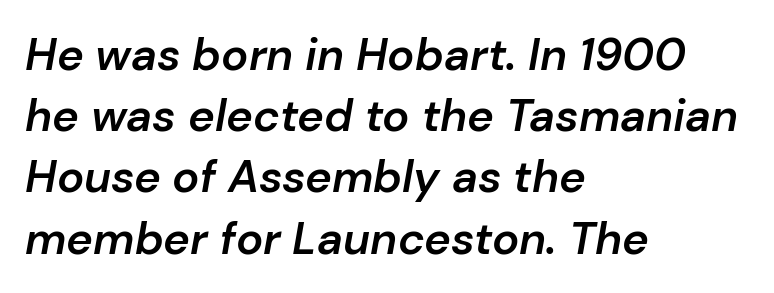
The image shows 45 px semibold type, italic (leaning right); set left-aligned, normal line spacing (1.36x), normal letter spacing, not underlined; low stroke contrast and a medium x-height.
